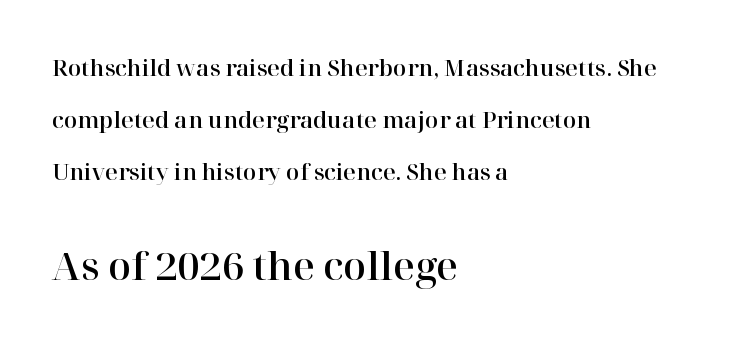
The image shows 38 px serif type, upright; set left-aligned, loose line spacing (2.37x), normal letter spacing, not underlined; the second (bottom) block is 1.73x larger; high stroke contrast and a medium x-height.
